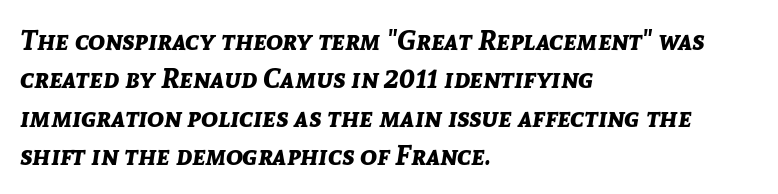
Q: Is the text bold? A: Yes.
Q: Is the text italic (slanted)? A: Yes, it leans right by about 8 degrees.
Q: Is the text underlined? A: No.
Q: How is the paragraph aligned? A: Left-aligned.
Q: Is the spacing between letters normal or unusually wide? A: Normal.
Q: Is the spacing between lines tight, normal or loose? A: Normal.
Q: Width (condensed, normal, or wide)? A: Normal.
Q: Stroke contrast? A: Low.
Q: x-height? A: Medium.
Q: Monospaced? A: No.
